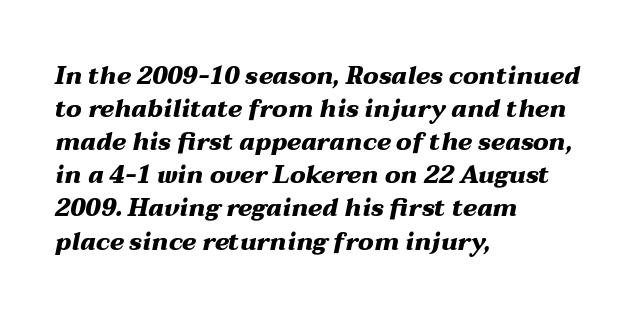
The image shows 24 px bold type, italic (leaning right); set left-aligned, normal line spacing (1.38x), normal letter spacing, not underlined.
